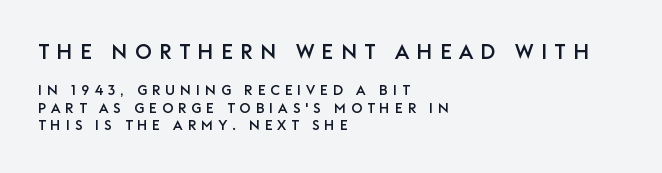
{"italic": "no", "underline": "no", "align": "left", "line_spacing": "normal", "line_spacing_ratio": 1.25, "letter_spacing": "wide", "letter_spacing_em": 0.35, "larger_block": "first", "size_ratio": 1.5, "glyph_px": 21}
